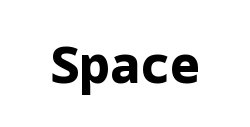
{"serif": "no", "italic": "no", "bold": "yes", "weight": "bold", "width": "normal", "stroke_contrast": "low", "x_height": "medium", "underline": "no", "letter_spacing": "normal", "letter_spacing_em": 0.0, "glyph_px": 50}
